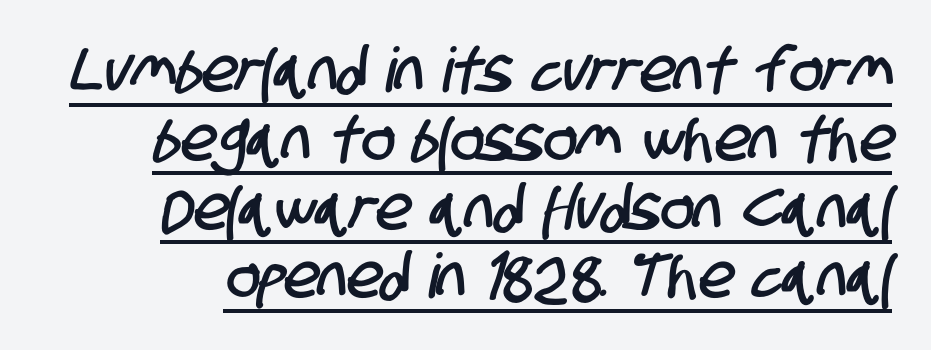
{"serif": "no", "width": "condensed", "stroke_contrast": "low", "x_height": "large", "monospaced": "no", "underline": "yes", "line_spacing": "tight", "line_spacing_ratio": 1.11, "letter_spacing": "normal", "letter_spacing_em": 0.0, "glyph_px": 62}
